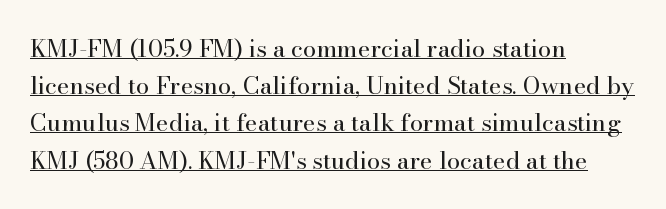
Q: Is the text bold? A: No.
Q: Is the text italic (slanted)? A: No, it is upright.
Q: Is the text underlined? A: Yes.
Q: How is the paragraph aligned? A: Left-aligned.
Q: Is the spacing between letters normal or unusually wide? A: Normal.
Q: Is the spacing between lines tight, normal or loose? A: Normal.
